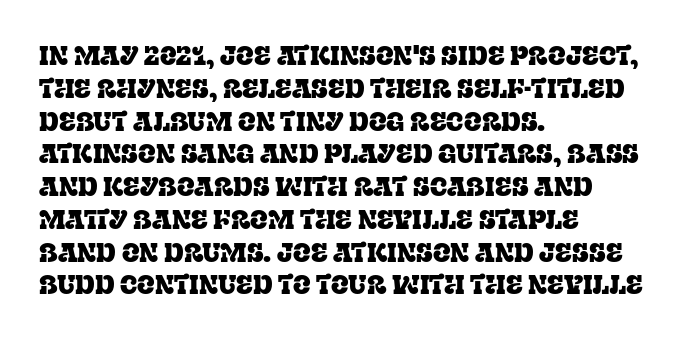
The image shows 26 px text type, upright; set left-aligned, normal line spacing (1.26x), normal letter spacing, not underlined.
